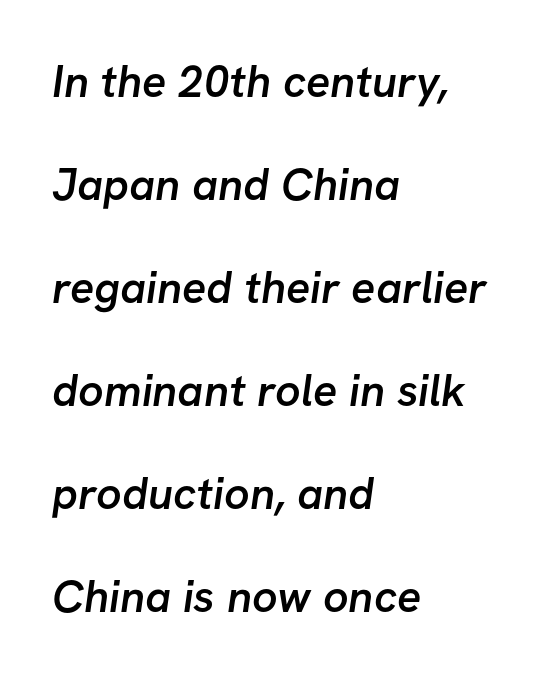
Q: Is the text bold? A: Semi-bold.
Q: Is the typeface a serif or a sans-serif typeface? A: Sans-serif.
Q: Is the text underlined? A: No.
Q: How is the paragraph aligned? A: Left-aligned.
Q: Is the spacing between letters normal or unusually wide? A: Normal.
Q: Is the spacing between lines tight, normal or loose? A: Loose.
Q: Width (condensed, normal, or wide)? A: Normal.
Q: Stroke contrast? A: Low.
Q: x-height? A: Medium.
Q: Monospaced? A: No.
